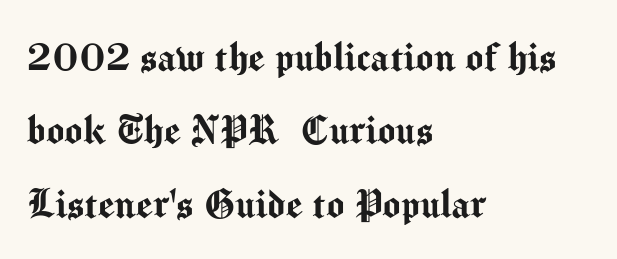
Q: Is the text italic (slanted)? A: No, it is upright.
Q: Is the typeface a serif or a sans-serif typeface? A: Sans-serif.
Q: Is the text underlined? A: No.
Q: How is the paragraph aligned? A: Left-aligned.
Q: Is the spacing between letters normal or unusually wide? A: Normal.
Q: Is the spacing between lines tight, normal or loose? A: Normal.
Q: Width (condensed, normal, or wide)? A: Normal.
Q: Stroke contrast? A: Medium.
Q: x-height? A: Medium.
Q: Monospaced? A: No.
